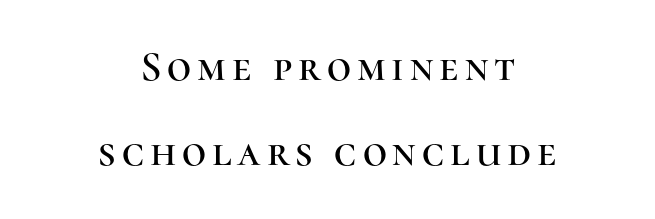
{"serif": "yes", "italic": "no", "width": "normal", "stroke_contrast": "high", "x_height": "medium", "monospaced": "no", "underline": "no", "align": "center", "line_spacing": "loose", "line_spacing_ratio": 2.02, "glyph_px": 42}
